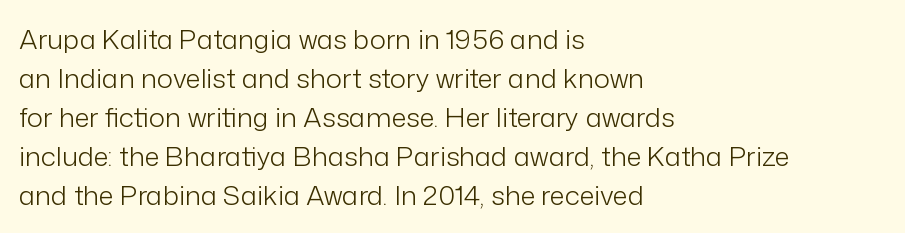
{"italic": "no", "bold": "no", "underline": "no", "align": "left", "line_spacing": "normal", "line_spacing_ratio": 1.44, "letter_spacing": "normal", "letter_spacing_em": 0.0, "glyph_px": 27}
